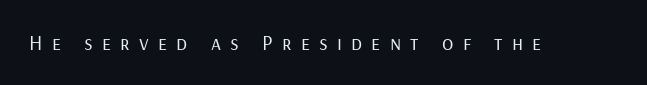
Type without underlining. Vertical strokes here are truly vertical. Stroke mass is kept to a normal reading level or below. The line texture is sparse and dotted thanks to wide tracking.
